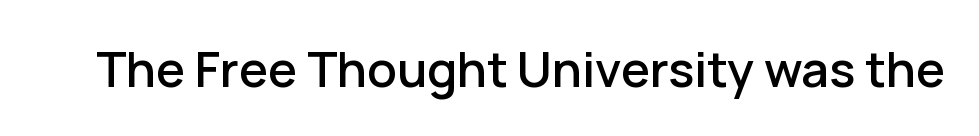
Glyph-to-glyph distance matches everyday printed text. A sans-serif font was chosen for this passage. Unmarked baselines from the first word to the last. The typography opts for an upright posture over an oblique one.
